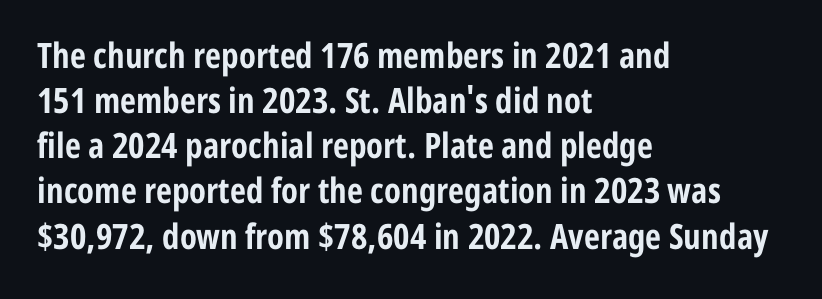
Summary of weight: heavy, a full bold. Is there much room between lines? A standard amount, neither cramped nor airy. Varying glyph widths throughout — classic text-font behaviour. Does the lettering tilt? It doesn't — this is upright.
